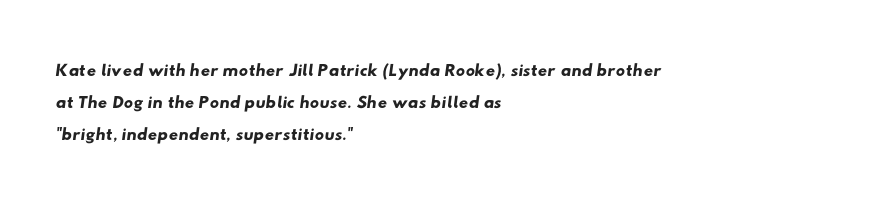
The image shows 26 px text type; set left-aligned, line spacing 1.23x, normal letter spacing, not underlined.
